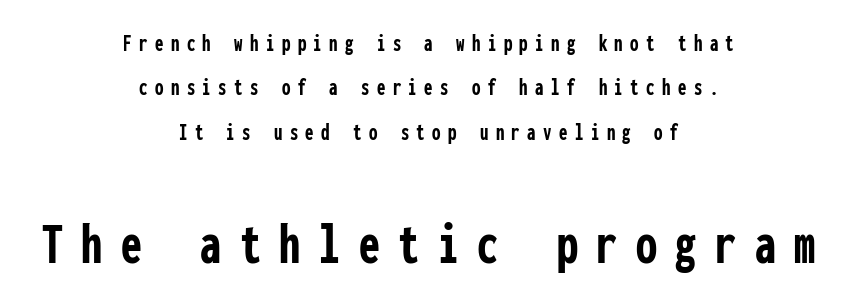
{"serif": "no", "italic": "no", "bold": "yes", "weight": "semibold", "width": "condensed", "stroke_contrast": "low", "x_height": "medium", "monospaced": "yes", "underline": "no", "align": "center", "line_spacing_ratio": 1.85, "letter_spacing": "wide", "letter_spacing_em": 0.31, "larger_block": "second", "size_ratio": 2.5, "glyph_px": 60}
